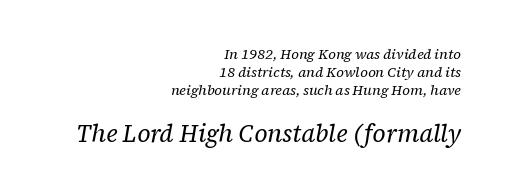
{"italic": "yes", "lean": "right", "slant_degrees": 12, "bold": "no", "underline": "no", "align": "right", "line_spacing": "normal", "line_spacing_ratio": 1.28, "letter_spacing": "normal", "letter_spacing_em": 0.0, "larger_block": "second", "size_ratio": 1.71, "glyph_px": 24}
